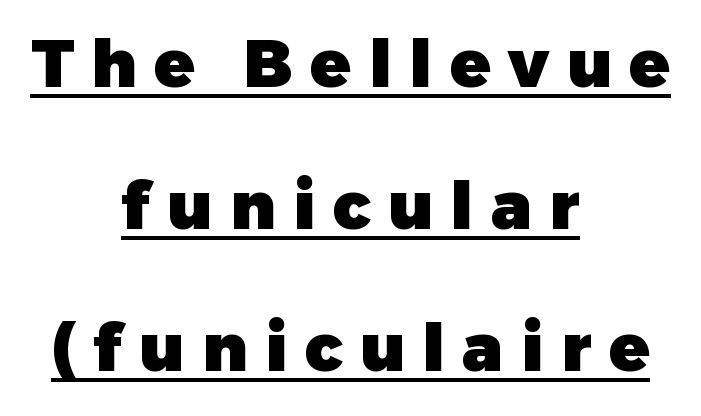
Q: Is the text bold? A: Yes.
Q: Is the text italic (slanted)? A: No, it is upright.
Q: Is the typeface a serif or a sans-serif typeface? A: Sans-serif.
Q: Is the text underlined? A: Yes.
Q: How is the paragraph aligned? A: Centered.
Q: Is the spacing between letters normal or unusually wide? A: Unusually wide.
Q: Is the spacing between lines tight, normal or loose? A: Loose.
Q: Width (condensed, normal, or wide)? A: Normal.
Q: Stroke contrast? A: Low.
Q: x-height? A: Medium.
Q: Monospaced? A: No.
